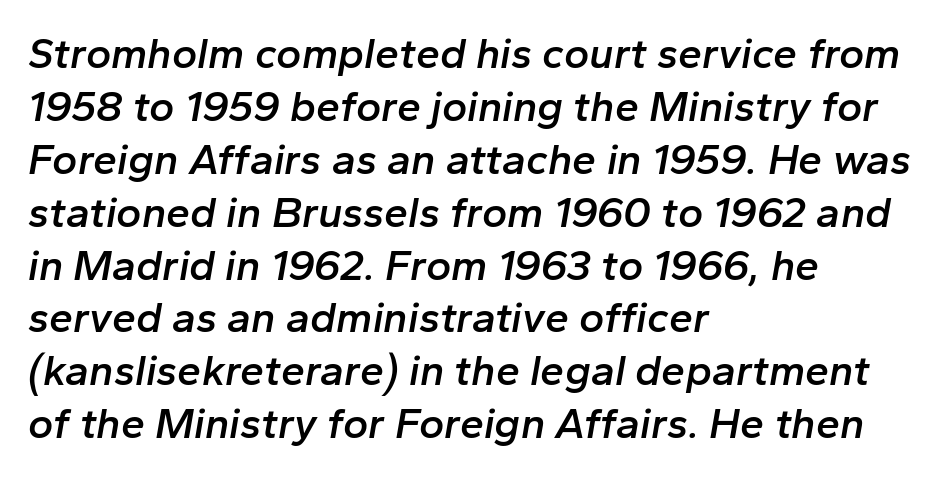
The image shows 43 px semibold type, italic (leaning right); set left-aligned, line spacing 1.23x, normal letter spacing, not underlined; low stroke contrast and a medium x-height.
